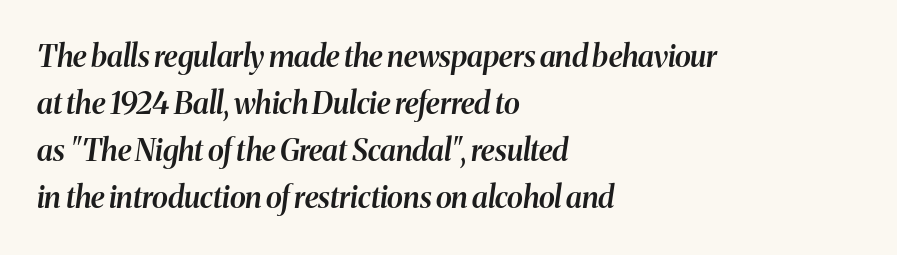
{"italic": "yes", "lean": "right", "slant_degrees": 8, "bold": "semi", "weight": "semibold", "width": "normal", "stroke_contrast": "medium", "x_height": "medium", "monospaced": "no", "underline": "no", "align": "left", "line_spacing": "normal", "line_spacing_ratio": 1.57, "letter_spacing": "normal", "letter_spacing_em": 0.0, "glyph_px": 30}
